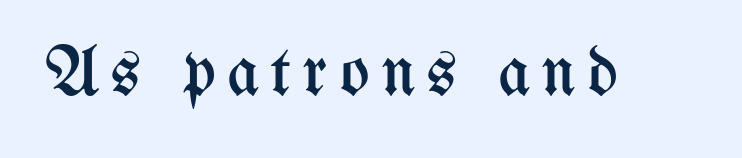
Q: Is the text bold? A: No.
Q: Is the text italic (slanted)? A: No, it is upright.
Q: Is the text underlined? A: No.
Q: Width (condensed, normal, or wide)? A: Condensed.
Q: Stroke contrast? A: Medium.
Q: x-height? A: Medium.
Q: Monospaced? A: No.
